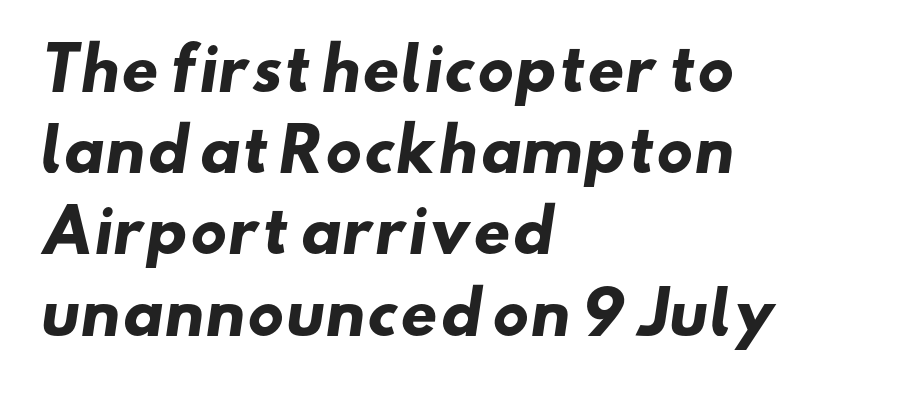
Q: Is the text bold? A: Yes.
Q: Is the typeface a serif or a sans-serif typeface? A: Sans-serif.
Q: Is the text underlined? A: No.
Q: How is the paragraph aligned? A: Left-aligned.
Q: Is the spacing between letters normal or unusually wide? A: Normal.
Q: Is the spacing between lines tight, normal or loose? A: Normal.
Q: Width (condensed, normal, or wide)? A: Wide.
Q: Stroke contrast? A: Low.
Q: x-height? A: Small.
Q: Monospaced? A: No.
